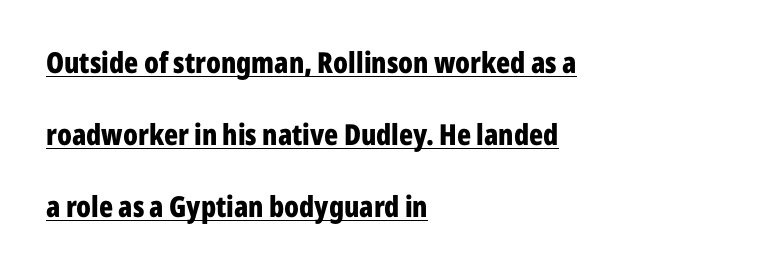
Q: Is the text bold? A: Yes.
Q: Is the text italic (slanted)? A: No, it is upright.
Q: Is the typeface a serif or a sans-serif typeface? A: Sans-serif.
Q: Is the text underlined? A: Yes.
Q: How is the paragraph aligned? A: Left-aligned.
Q: Is the spacing between letters normal or unusually wide? A: Normal.
Q: Is the spacing between lines tight, normal or loose? A: Loose.
Q: Width (condensed, normal, or wide)? A: Condensed.
Q: Stroke contrast? A: Low.
Q: x-height? A: Medium.
Q: Monospaced? A: No.
